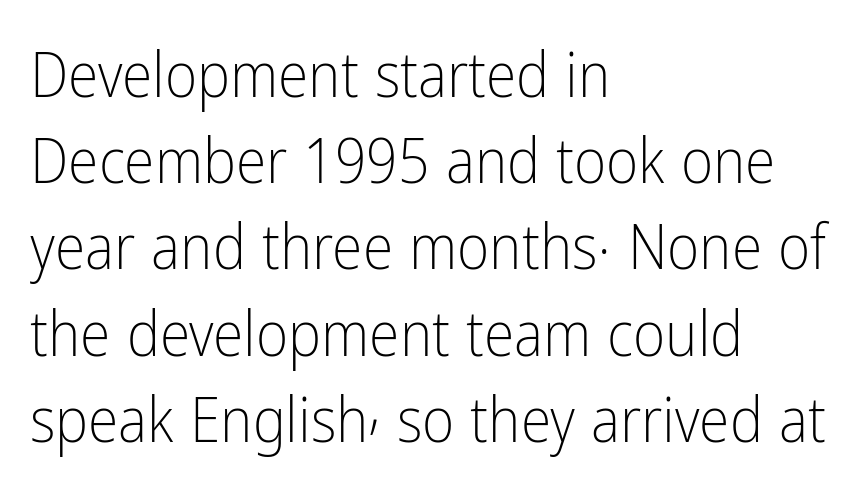
The image shows 62 px light, condensed sans-serif type, upright; set left-aligned, normal line spacing (1.39x), normal letter spacing, not underlined; low stroke contrast and a medium x-height.
